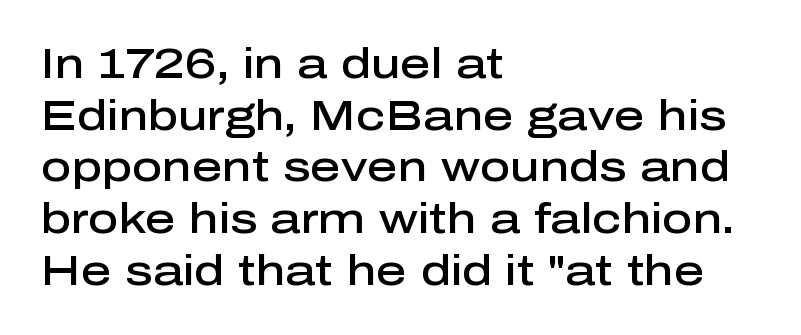
{"serif": "no", "italic": "no", "bold": "semi", "weight": "semibold", "width": "normal", "stroke_contrast": "low", "x_height": "medium", "monospaced": "no", "underline": "no", "align": "left", "line_spacing_ratio": 1.23, "letter_spacing": "normal", "letter_spacing_em": 0.0, "glyph_px": 42}
